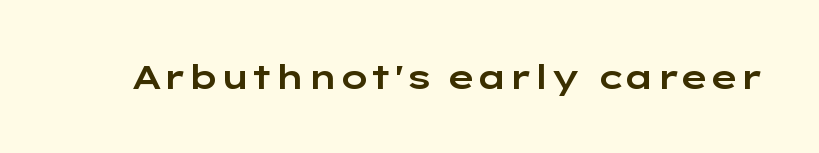
Rule under the text: the space is simply empty. Nothing unusual about the tracking: characters are spaced as the font intends. Nothing sits at the stroke ends, so this counts as sans-serif. The type sits square on the baseline with zero lean. The face used here is proportionally spaced, like ordinary book or web type.
